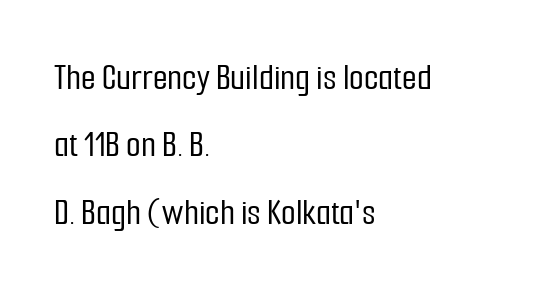
Q: Is the text italic (slanted)? A: No, it is upright.
Q: Is the typeface a serif or a sans-serif typeface? A: Sans-serif.
Q: Is the text underlined? A: No.
Q: How is the paragraph aligned? A: Left-aligned.
Q: Is the spacing between letters normal or unusually wide? A: Normal.
Q: Width (condensed, normal, or wide)? A: Condensed.
Q: Stroke contrast? A: Low.
Q: x-height? A: Medium.
Q: Monospaced? A: No.
